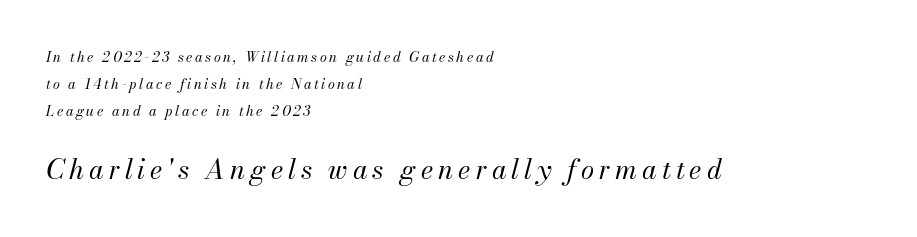
The image shows 27 px text type, italic (leaning right); set left-aligned, loose line spacing (1.92x), not underlined; the second (bottom) block is 1.93x larger.
